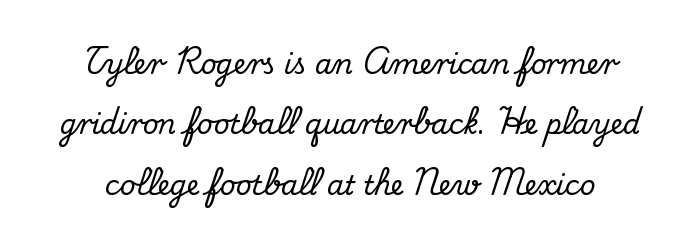
{"underline": "no", "align": "center", "line_spacing": "loose", "line_spacing_ratio": 2.24, "letter_spacing": "normal", "letter_spacing_em": 0.0, "glyph_px": 27}
